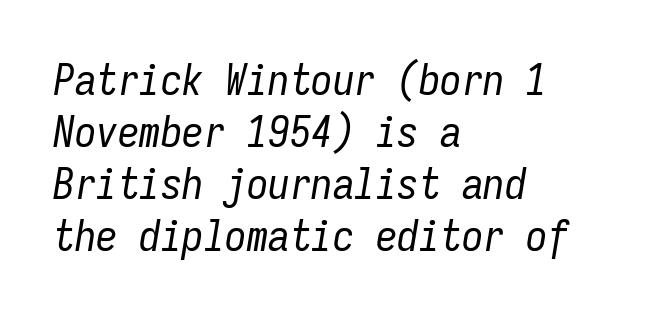
The image shows 43 px regular-weight, condensed type, italic (leaning right), monospaced; set left-aligned, line spacing 1.21x, normal letter spacing, not underlined; low stroke contrast and a medium x-height.
